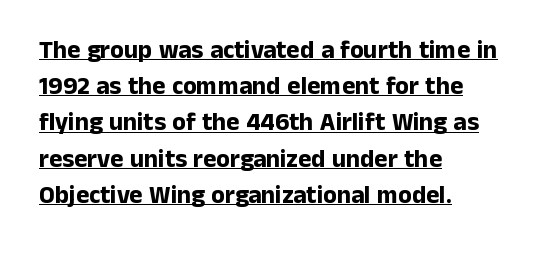
Q: Is the text bold? A: Yes.
Q: Is the text italic (slanted)? A: No, it is upright.
Q: Is the text underlined? A: Yes.
Q: How is the paragraph aligned? A: Left-aligned.
Q: Is the spacing between letters normal or unusually wide? A: Normal.
Q: Is the spacing between lines tight, normal or loose? A: Normal.
